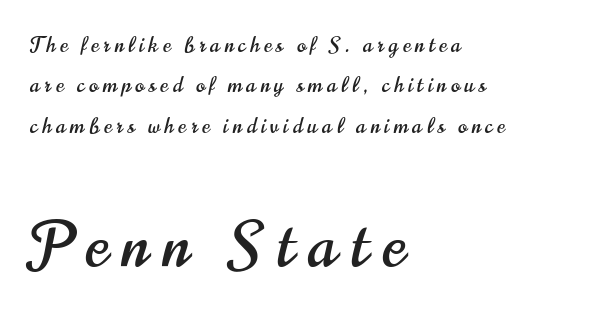
In terms of letterspacing, this is a distinctly airy, spread setting. Do the characters align in a grid? No, the font is proportional. In this sample the second text group is rendered at the bigger scale. Stroke terminals: plain, sans-serif. Each line starts at the same left margin while the right side varies.
